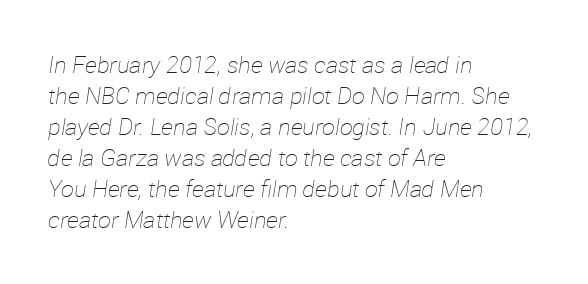
The image shows 23 px text type, italic (leaning right); set left-aligned, normal line spacing (1.35x), normal letter spacing, not underlined.
